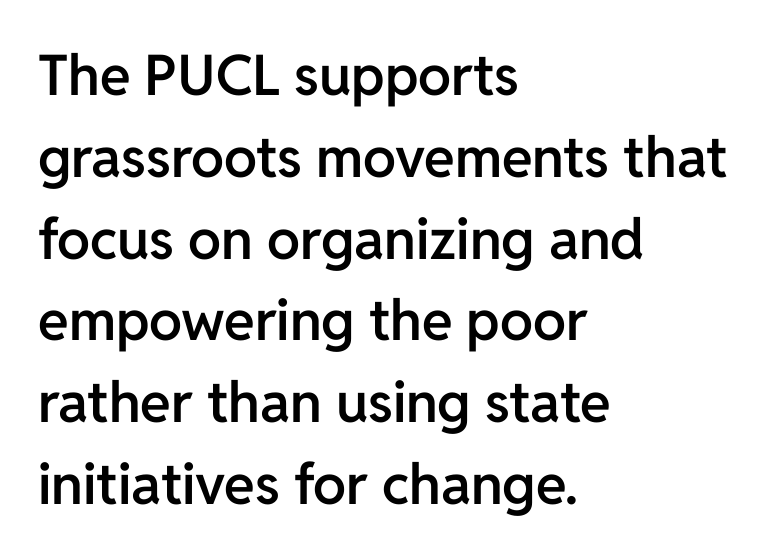
Q: Is the text bold? A: Semi-bold.
Q: Is the text italic (slanted)? A: No, it is upright.
Q: Is the typeface a serif or a sans-serif typeface? A: Sans-serif.
Q: Is the text underlined? A: No.
Q: How is the paragraph aligned? A: Left-aligned.
Q: Is the spacing between letters normal or unusually wide? A: Normal.
Q: Is the spacing between lines tight, normal or loose? A: Normal.
Q: Width (condensed, normal, or wide)? A: Normal.
Q: Stroke contrast? A: Low.
Q: x-height? A: Medium.
Q: Monospaced? A: No.
